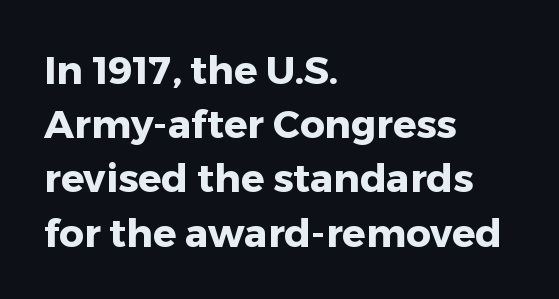
Observe the absence of serifs on each vertical stroke in this sample. A student would call this left alignment; a typographer would say flush left, rag right. Note the varied advance widths — an 'i' is clearly narrower than an 'm'. Rendered with straight, roman letterforms. Characters follow at the spacing the type designer built in. Heft: maximum for text — a bold.
